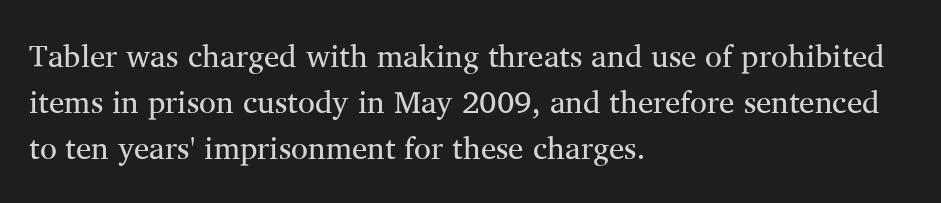
The image shows 31 px regular-weight serif type, upright; set left-aligned, normal line spacing (1.49x), normal letter spacing, not underlined; medium stroke contrast and a medium x-height.
